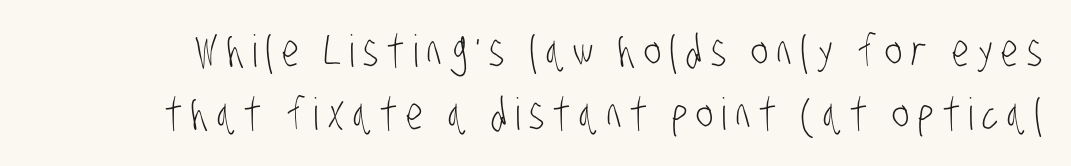
The image shows 44 px light, condensed sans-serif type; set normal line spacing (1.43x), unusually wide letter spacing (+0.2 em), not underlined; low stroke contrast and a large x-height.
